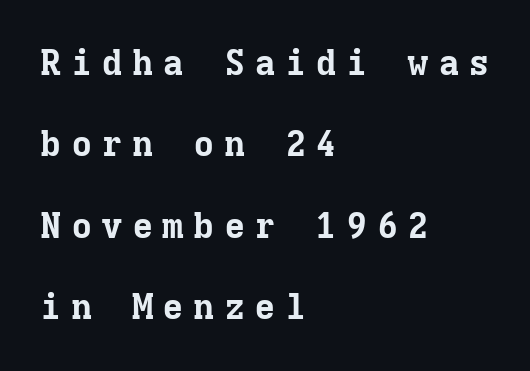
Q: Is the text bold? A: Yes.
Q: Is the text italic (slanted)? A: No, it is upright.
Q: Is the typeface a serif or a sans-serif typeface? A: Serif.
Q: Is the text underlined? A: No.
Q: How is the paragraph aligned? A: Left-aligned.
Q: Is the spacing between letters normal or unusually wide? A: Unusually wide.
Q: Is the spacing between lines tight, normal or loose? A: Loose.
Q: Width (condensed, normal, or wide)? A: Normal.
Q: Stroke contrast? A: Low.
Q: x-height? A: Medium.
Q: Monospaced? A: Yes.
